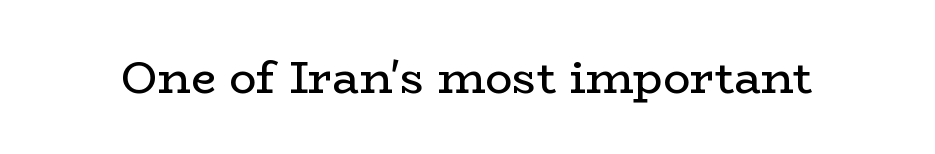
{"serif": "yes", "italic": "no", "bold": "no", "weight": "regular", "width": "wide", "stroke_contrast": "low", "x_height": "medium", "monospaced": "no", "underline": "no", "letter_spacing": "normal", "letter_spacing_em": 0.0, "glyph_px": 45}
